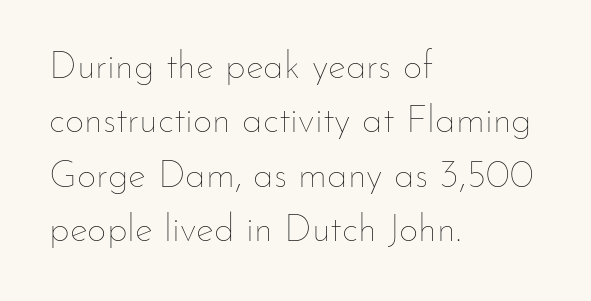
Interline gaps are of average width in this sample. Typeset ragged right — the left edge is the straight one. These lines are rendered in a variable-pitch font. The cut favours lightness, reaching ordinary text weight at its darkest. Underlining? Definitely not there. Honestly, the letter spacing is just normal — you wouldn't notice it.
